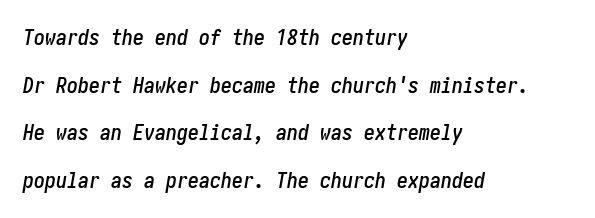
The lines are quadded left. Honestly, there is no underline to notice here at all. The designer dialed line spacing up above the default. Caption: standard tracking, unaltered.
